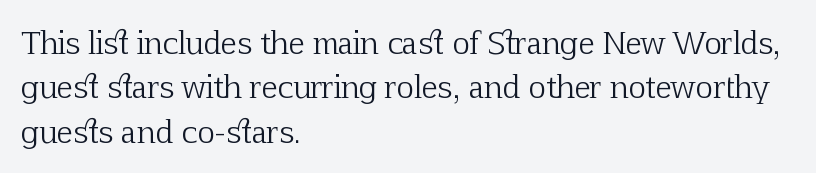
Stroke mass is kept to a normal reading level or below. In terms of letterform style, serifs are clearly present. Is the letter spacing exaggerated? No — it looks like the ordinary default. The zone under the glyphs is completely vacant.
